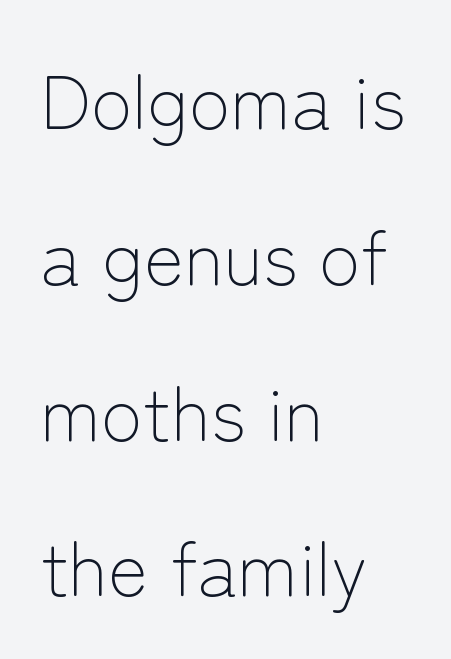
{"serif": "no", "italic": "no", "bold": "no", "weight": "light", "width": "normal", "stroke_contrast": "low", "x_height": "medium", "monospaced": "no", "underline": "no", "align": "left", "line_spacing": "loose", "line_spacing_ratio": 2.05, "letter_spacing": "normal", "letter_spacing_em": 0.0, "glyph_px": 76}
